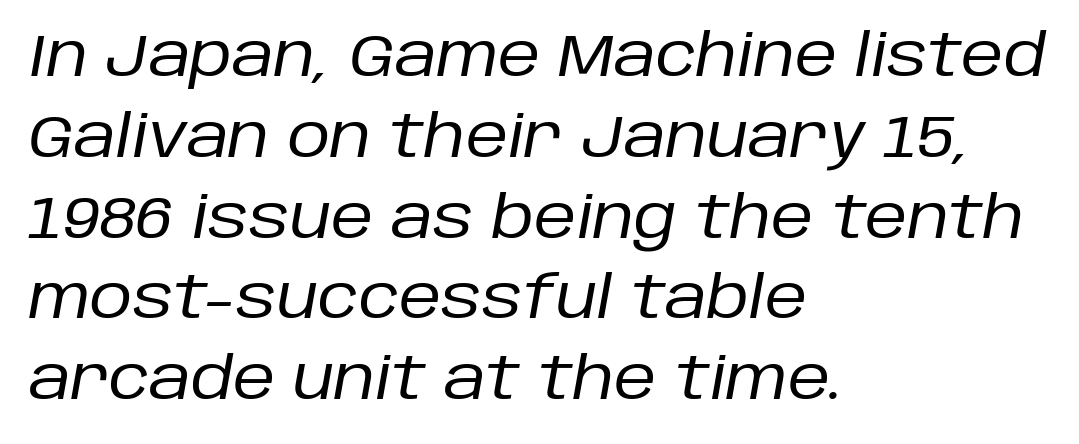
The space beneath each line is pristine and unruled. Observe the lean: these are italic letterforms. Successive baselines arrive at the customary interval. Heft: none added — not bold. Is the letter spacing exaggerated? No — it looks like the ordinary default. Short and long lines alike share a common starting point at left.
